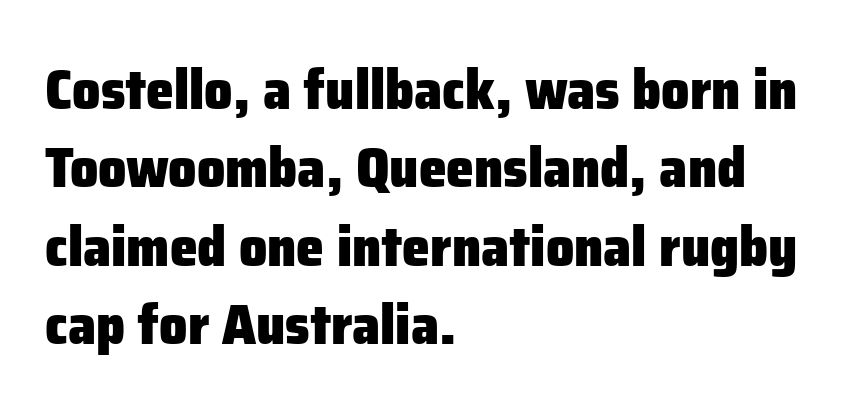
{"serif": "no", "italic": "no", "bold": "yes", "weight": "heavy", "width": "normal", "stroke_contrast": "low", "x_height": "medium", "monospaced": "no", "underline": "no", "align": "left", "line_spacing": "normal", "line_spacing_ratio": 1.4, "letter_spacing": "normal", "letter_spacing_em": 0.0, "glyph_px": 56}
